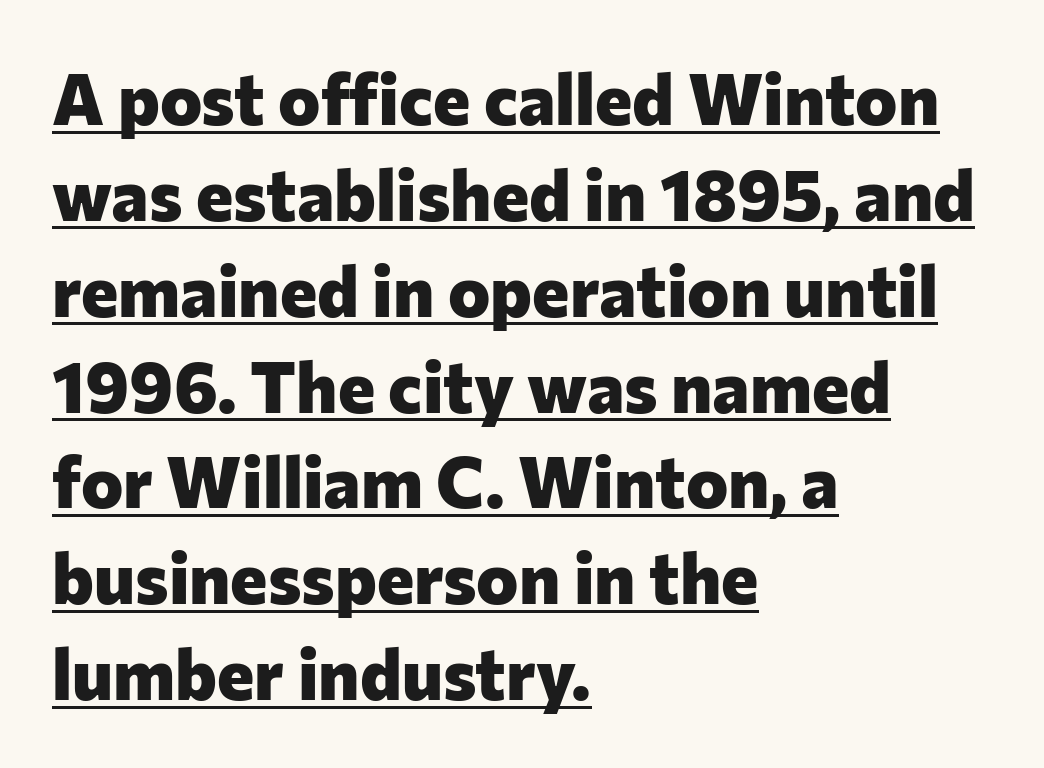
{"serif": "no", "italic": "no", "bold": "yes", "weight": "heavy", "width": "normal", "stroke_contrast": "low", "x_height": "medium", "monospaced": "no", "underline": "yes", "align": "left", "line_spacing": "normal", "line_spacing_ratio": 1.35, "letter_spacing": "normal", "letter_spacing_em": 0.0, "glyph_px": 71}
